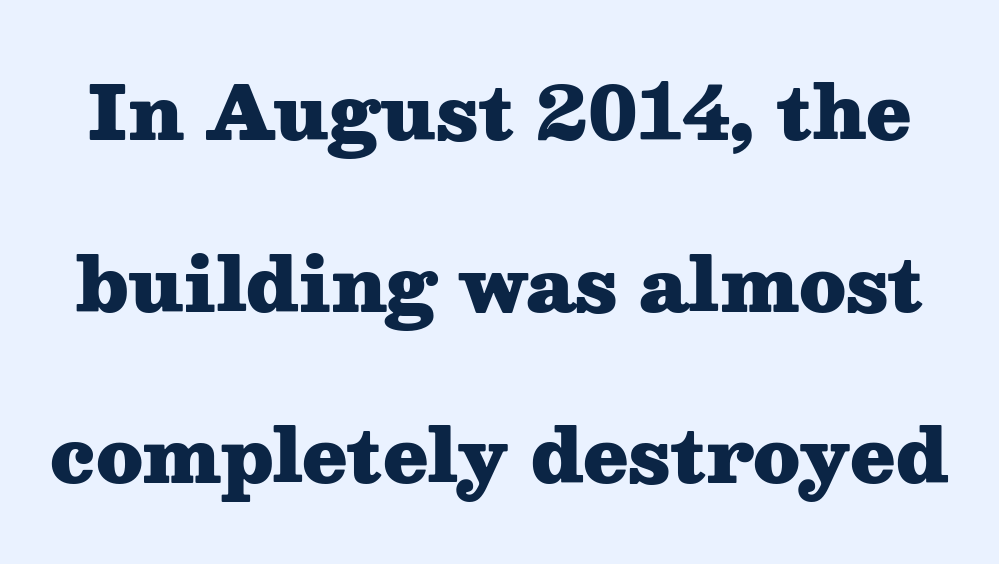
Q: Is the text bold? A: Yes.
Q: Is the text italic (slanted)? A: No, it is upright.
Q: Is the typeface a serif or a sans-serif typeface? A: Serif.
Q: Is the text underlined? A: No.
Q: Is the spacing between letters normal or unusually wide? A: Normal.
Q: Is the spacing between lines tight, normal or loose? A: Loose.
Q: Width (condensed, normal, or wide)? A: Wide.
Q: Stroke contrast? A: Medium.
Q: x-height? A: Medium.
Q: Monospaced? A: No.
